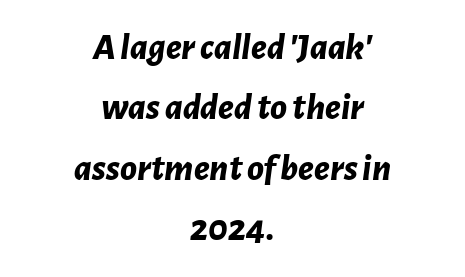
{"italic": "yes", "lean": "right", "slant_degrees": 7, "bold": "yes", "weight": "bold", "width": "normal", "stroke_contrast": "low", "x_height": "medium", "monospaced": "no", "underline": "no", "align": "center", "line_spacing": "normal", "line_spacing_ratio": 1.59, "letter_spacing": "normal", "letter_spacing_em": 0.0, "glyph_px": 38}
